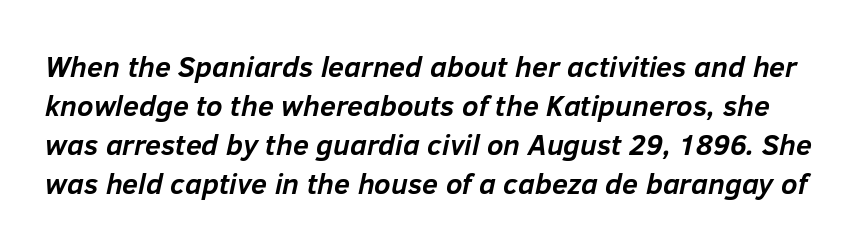
{"italic": "yes", "lean": "right", "slant_degrees": 12, "bold": "yes", "weight": "semibold", "width": "normal", "stroke_contrast": "low", "x_height": "medium", "monospaced": "no", "underline": "no", "line_spacing": "normal", "line_spacing_ratio": 1.34, "letter_spacing": "normal", "letter_spacing_em": 0.0, "glyph_px": 29}
